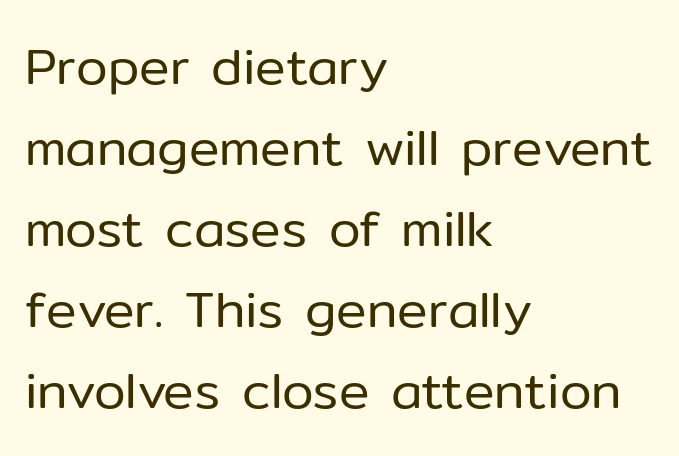
{"serif": "no", "italic": "no", "bold": "no", "weight": "regular", "width": "normal", "stroke_contrast": "low", "x_height": "medium", "monospaced": "no", "underline": "no", "align": "left", "line_spacing": "normal", "line_spacing_ratio": 1.59, "letter_spacing": "normal", "letter_spacing_em": 0.0, "glyph_px": 51}
